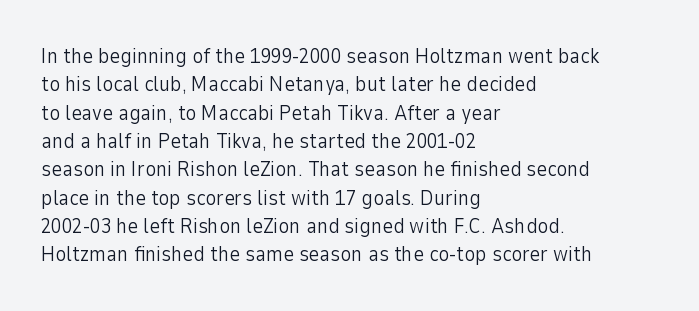
Q: Is the text bold? A: No.
Q: Is the text italic (slanted)? A: No, it is upright.
Q: Is the text underlined? A: No.
Q: How is the paragraph aligned? A: Left-aligned.
Q: Is the spacing between letters normal or unusually wide? A: Normal.
Q: Is the spacing between lines tight, normal or loose? A: Normal.
